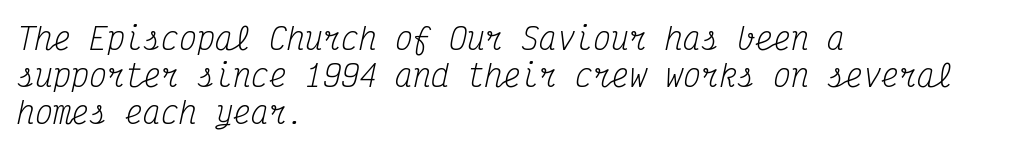
The image shows 30 px regular-weight, condensed serif type, italic (leaning right), monospaced; set left-aligned, line spacing 1.24x, normal letter spacing, not underlined; medium stroke contrast and a medium x-height.
